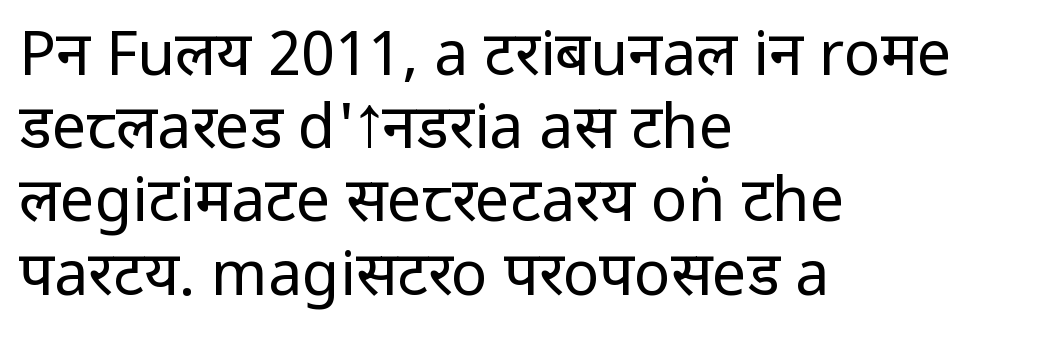
The image shows 61 px regular-weight, condensed sans-serif type, upright; set left-aligned, line spacing 1.2x, normal letter spacing, not underlined; low stroke contrast and a large x-height.
